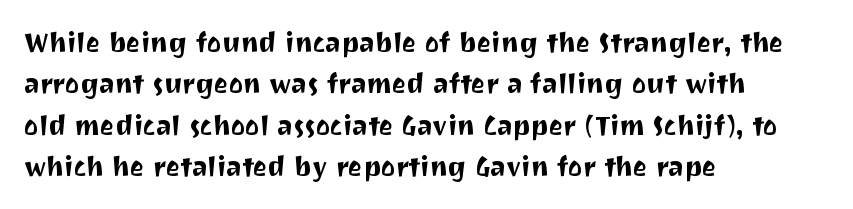
Q: Is the text italic (slanted)? A: No, it is upright.
Q: Is the text underlined? A: No.
Q: How is the paragraph aligned? A: Left-aligned.
Q: Is the spacing between letters normal or unusually wide? A: Normal.
Q: Is the spacing between lines tight, normal or loose? A: Normal.
